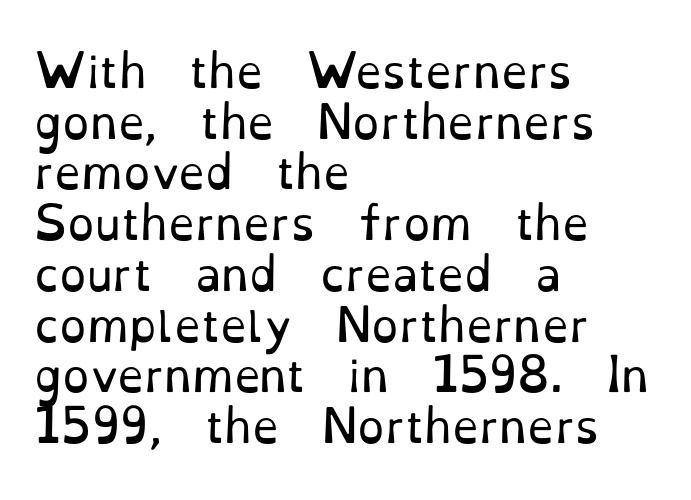
Q: Is the text bold? A: No.
Q: Is the text italic (slanted)? A: No, it is upright.
Q: Is the typeface a serif or a sans-serif typeface? A: Sans-serif.
Q: Is the text underlined? A: No.
Q: How is the paragraph aligned? A: Left-aligned.
Q: Is the spacing between letters normal or unusually wide? A: Normal.
Q: Width (condensed, normal, or wide)? A: Normal.
Q: Stroke contrast? A: Low.
Q: x-height? A: Small.
Q: Monospaced? A: No.
